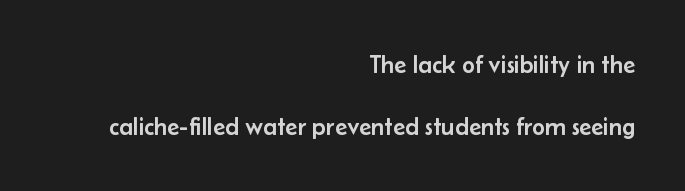
The passage is arranged like a letterhead date or caption credit — flush right. Decoration check: the copy has no underline. What stands out about the letter spacing? Nothing — it is the standard amount. Whoever set this chose breathing room over compactness in the vertical rhythm. These lines were composed using upright roman letters.
